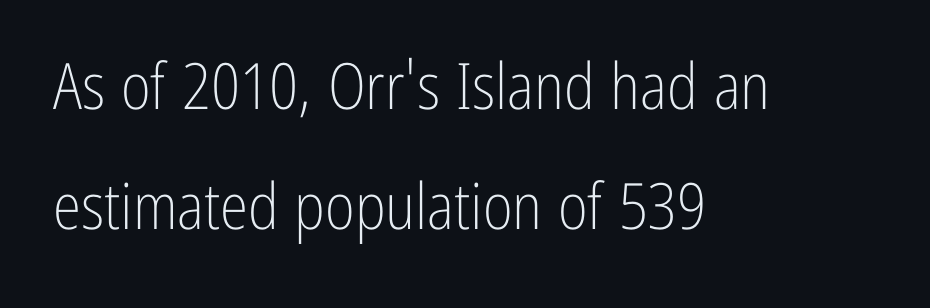
{"serif": "no", "italic": "no", "bold": "no", "weight": "light", "width": "condensed", "stroke_contrast": "low", "x_height": "medium", "monospaced": "no", "underline": "no", "align": "left", "line_spacing_ratio": 1.88, "letter_spacing": "normal", "letter_spacing_em": 0.0, "glyph_px": 64}
